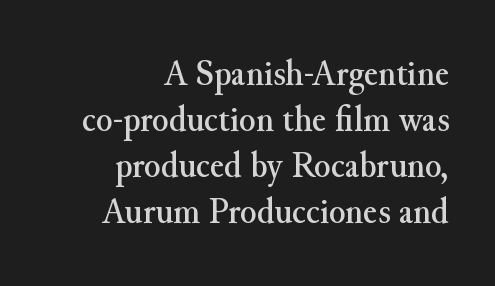
{"serif": "yes", "italic": "no", "width": "normal", "stroke_contrast": "medium", "x_height": "small", "monospaced": "no", "underline": "no", "align": "right", "line_spacing_ratio": 1.21, "letter_spacing": "normal", "letter_spacing_em": 0.0, "glyph_px": 38}
